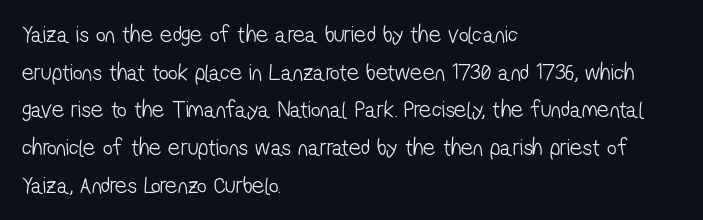
Layout note: lines flush left. The zone under the glyphs is completely vacant. Characters follow at the spacing the type designer built in. The vertical gap from one line to the next is medium. Weight: not bold — regular or lighter.
